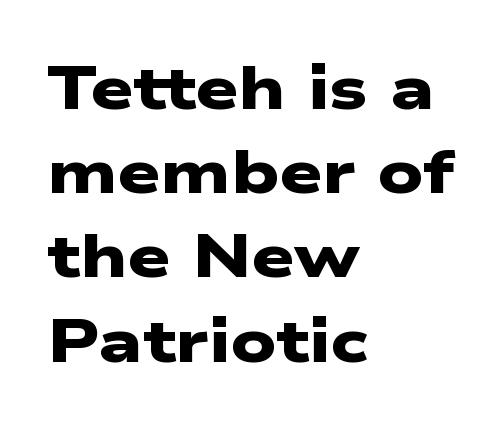
{"serif": "no", "bold": "yes", "weight": "heavy", "width": "wide", "stroke_contrast": "low", "x_height": "medium", "monospaced": "no", "underline": "no", "align": "left", "line_spacing": "normal", "line_spacing_ratio": 1.38, "letter_spacing": "normal", "letter_spacing_em": 0.0, "glyph_px": 61}
